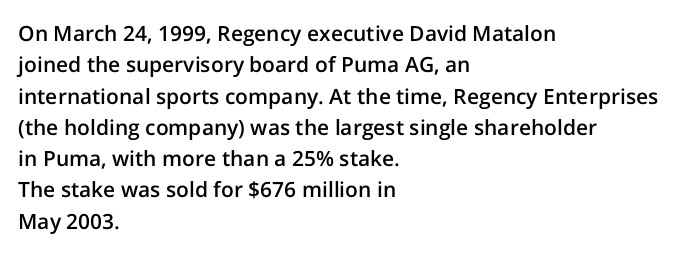
The image shows 21 px text type, upright; set left-aligned, normal line spacing (1.49x), normal letter spacing, not underlined.
